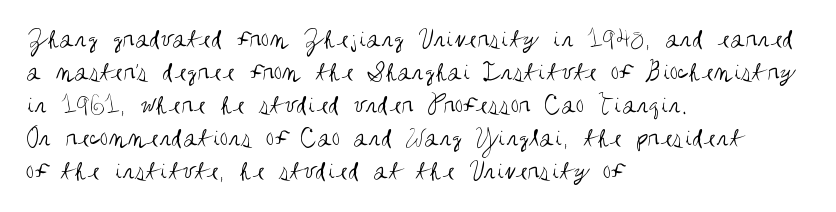
{"bold": "no", "underline": "no", "align": "left", "line_spacing_ratio": 1.22, "letter_spacing": "normal", "letter_spacing_em": 0.0, "glyph_px": 27}
